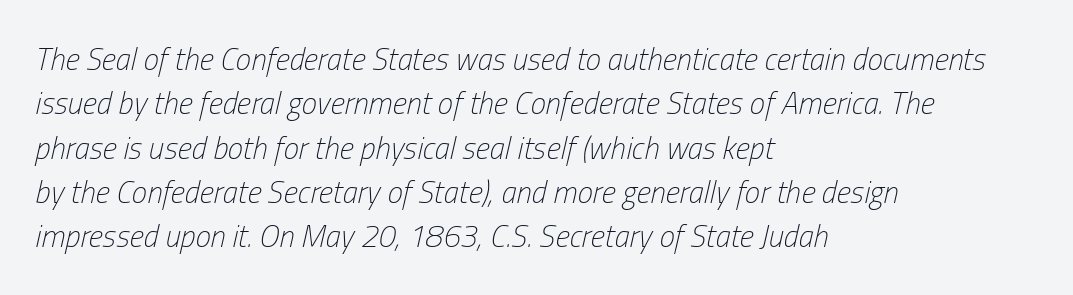
Q: Is the text bold? A: No.
Q: Is the text italic (slanted)? A: Yes, it leans right by about 13 degrees.
Q: Is the text underlined? A: No.
Q: How is the paragraph aligned? A: Left-aligned.
Q: Is the spacing between letters normal or unusually wide? A: Normal.
Q: Is the spacing between lines tight, normal or loose? A: Normal.
Q: Width (condensed, normal, or wide)? A: Condensed.
Q: Stroke contrast? A: Low.
Q: x-height? A: Medium.
Q: Monospaced? A: No.
